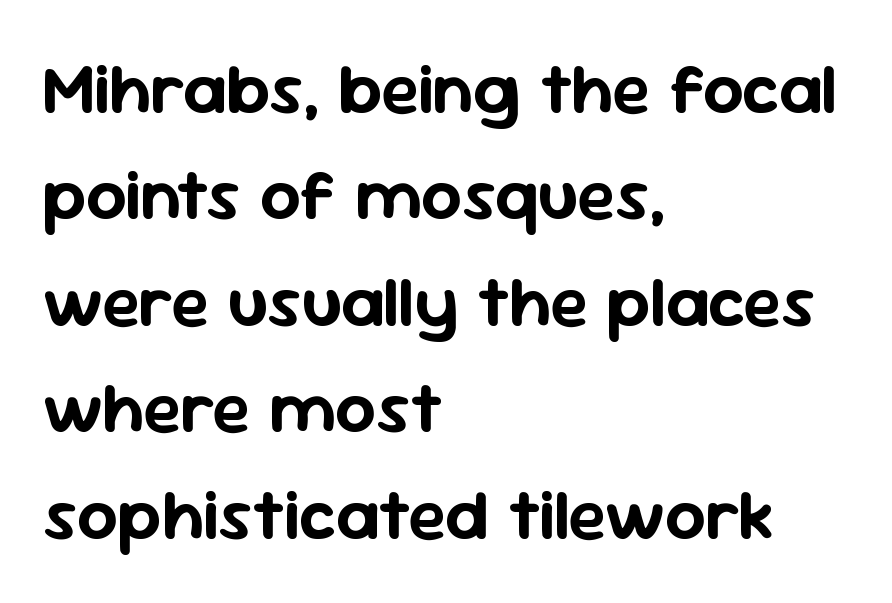
The image shows 71 px sans-serif type, upright; set left-aligned, normal line spacing (1.5x), normal letter spacing, not underlined; low stroke contrast and a medium x-height.
